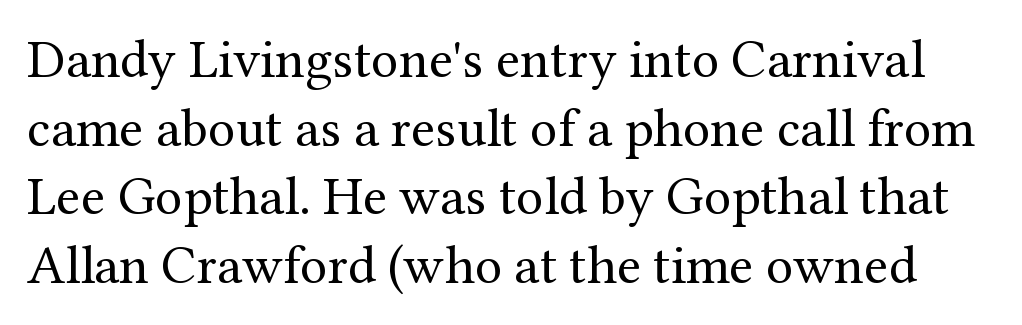
The image shows 55 px regular-weight serif type, upright; set normal line spacing (1.25x), normal letter spacing, not underlined; medium stroke contrast and a medium x-height.
